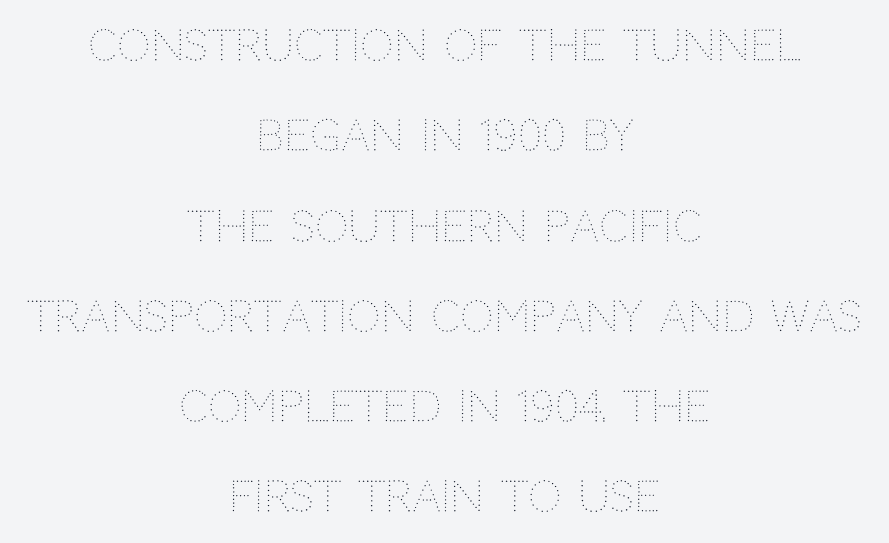
The image shows 42 px thin type, upright; set centered, loose line spacing (2.15x), normal letter spacing, not underlined; medium stroke contrast and a large x-height.
